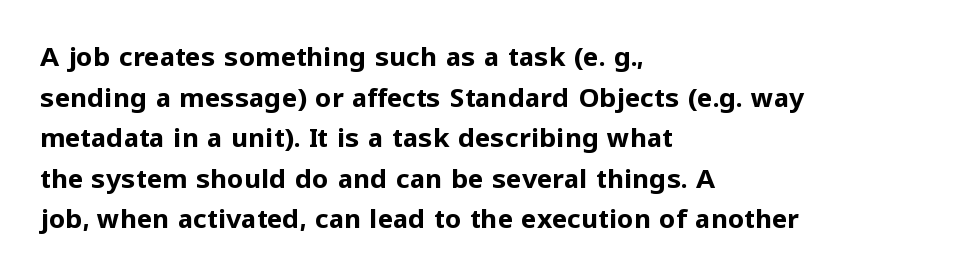
Q: Is the text bold? A: Yes.
Q: Is the text italic (slanted)? A: No, it is upright.
Q: Is the text underlined? A: No.
Q: How is the paragraph aligned? A: Left-aligned.
Q: Is the spacing between letters normal or unusually wide? A: Normal.
Q: Is the spacing between lines tight, normal or loose? A: Normal.
